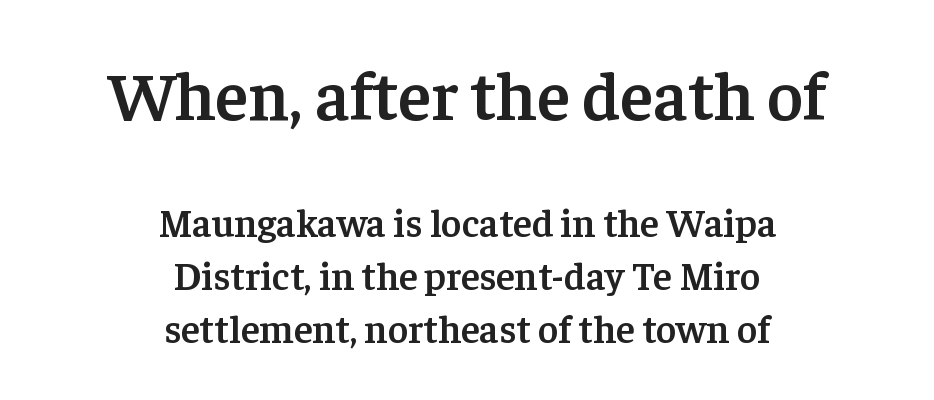
Q: Is the text bold? A: Semi-bold.
Q: Is the text italic (slanted)? A: No, it is upright.
Q: Is the typeface a serif or a sans-serif typeface? A: Serif.
Q: Is the text underlined? A: No.
Q: How is the paragraph aligned? A: Centered.
Q: Is the spacing between letters normal or unusually wide? A: Normal.
Q: Is the spacing between lines tight, normal or loose? A: Normal.
Q: Which block of text is set in a larger size, the first (top) or the second (bottom)? A: The first (top) one.
Q: Width (condensed, normal, or wide)? A: Normal.
Q: Stroke contrast? A: Low.
Q: x-height? A: Medium.
Q: Monospaced? A: No.
